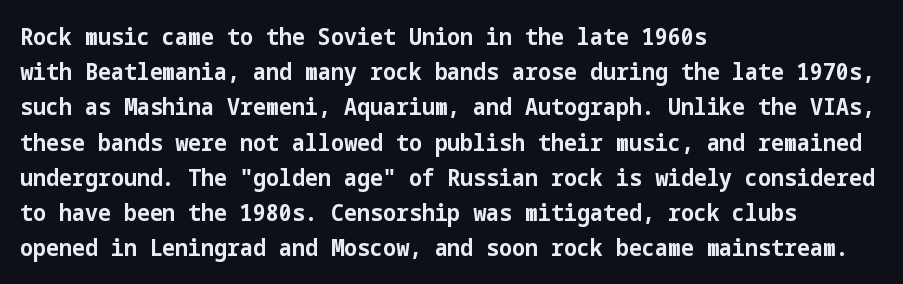
Each new line begins a customary step beneath the previous one. This rendering leaves character spacing at its baseline value. The lettering stays uniformly vertical, giving the passage a roman look. This rendering features lettering with no underline. A student would call this left alignment; a typographer would say flush left, rag right. Is the type bold? Yes — the strokes are clearly thick and heavy.
